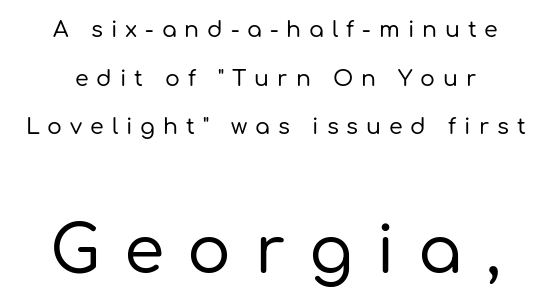
Q: Is the text italic (slanted)? A: No, it is upright.
Q: Is the typeface a serif or a sans-serif typeface? A: Sans-serif.
Q: Is the text underlined? A: No.
Q: Is the spacing between letters normal or unusually wide? A: Unusually wide.
Q: Is the spacing between lines tight, normal or loose? A: Loose.
Q: Which block of text is set in a larger size, the first (top) or the second (bottom)? A: The second (bottom) one.
Q: Width (condensed, normal, or wide)? A: Normal.
Q: Stroke contrast? A: Low.
Q: x-height? A: Medium.
Q: Monospaced? A: No.
